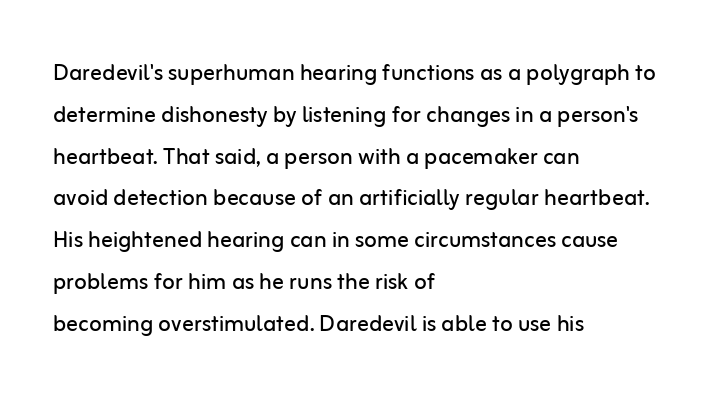
The strokes carry an ordinary text weight at most. Here the glyphs are tracked normally, forming tight word shapes. Stroke terminals: plain, sans-serif. Honestly, there is no underline to notice here at all.
